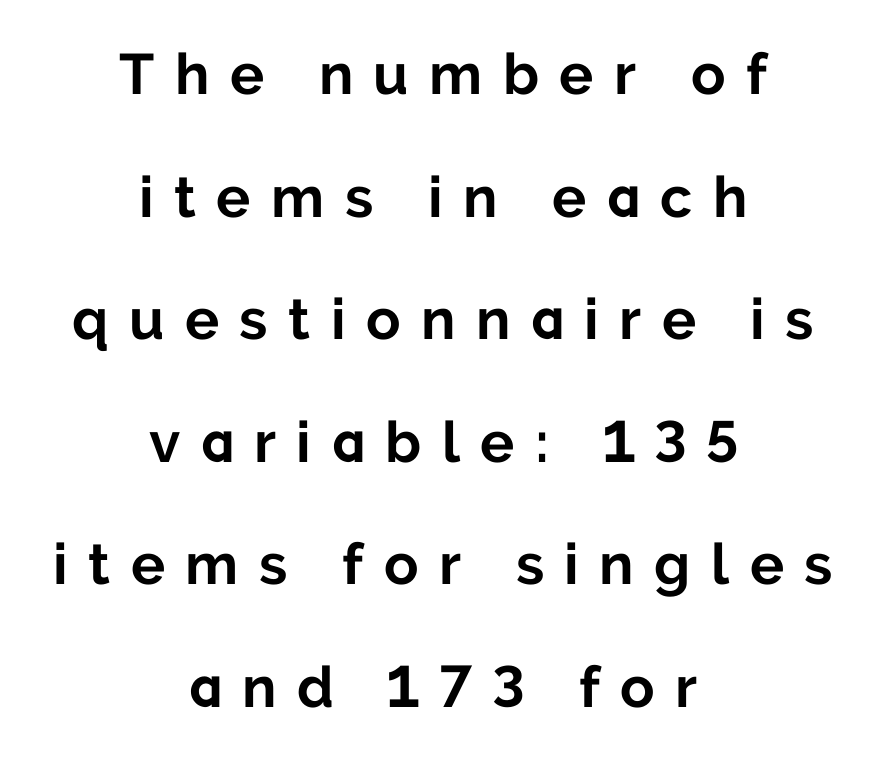
{"serif": "no", "italic": "no", "bold": "yes", "weight": "bold", "width": "normal", "stroke_contrast": "low", "x_height": "medium", "monospaced": "no", "underline": "no", "align": "center", "line_spacing": "loose", "line_spacing_ratio": 2.15, "letter_spacing": "wide", "letter_spacing_em": 0.36, "glyph_px": 57}
